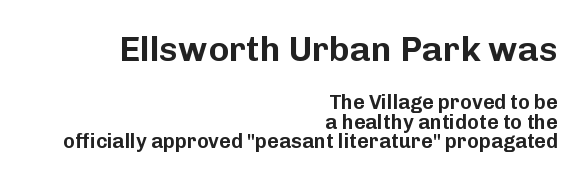
Q: Is the text italic (slanted)? A: No, it is upright.
Q: Is the typeface a serif or a sans-serif typeface? A: Sans-serif.
Q: Is the text underlined? A: No.
Q: How is the paragraph aligned? A: Right-aligned.
Q: Is the spacing between letters normal or unusually wide? A: Normal.
Q: Is the spacing between lines tight, normal or loose? A: Tight.
Q: Which block of text is set in a larger size, the first (top) or the second (bottom)? A: The first (top) one.
Q: Width (condensed, normal, or wide)? A: Normal.
Q: Stroke contrast? A: Low.
Q: x-height? A: Medium.
Q: Monospaced? A: No.
